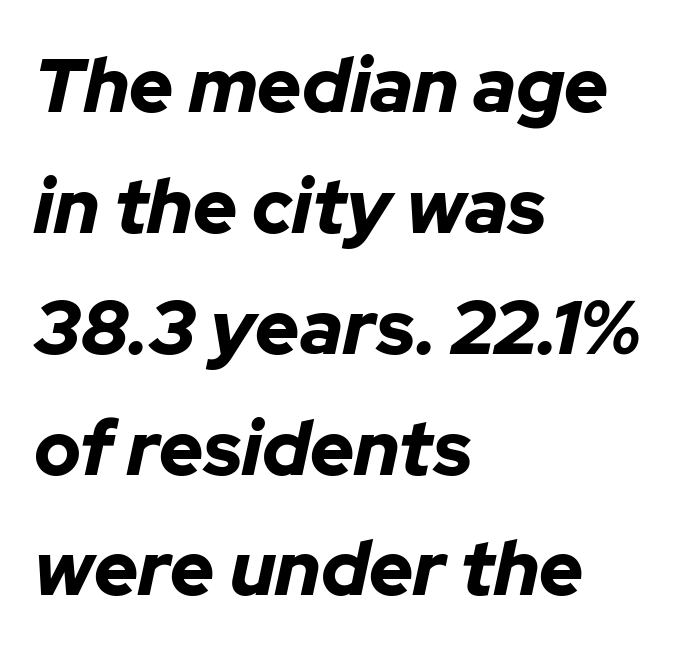
Do the characters align in a grid? No, the font is proportional. There is no visible air inserted between adjacent glyphs. Strong, thick strokes mark this as bold type. Descenders are the only things crossing below the line.
